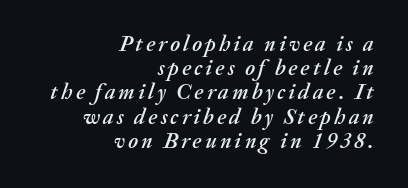
Cramped leading. Clear beneath every line of the passage. The lines are quadded right. Slanted lettering throughout.
